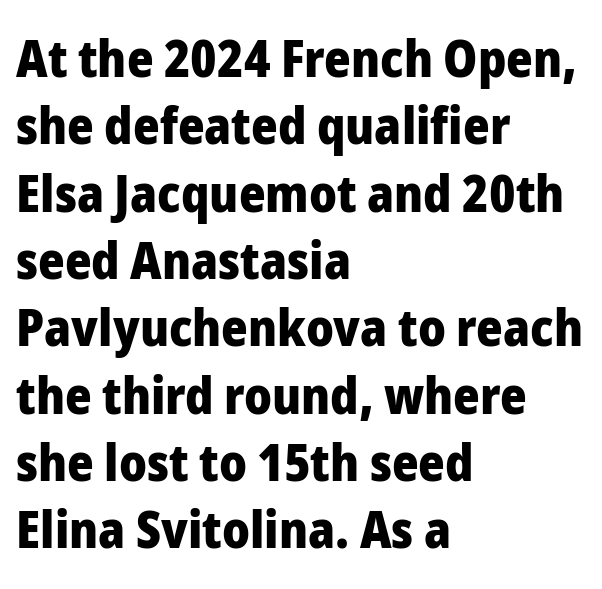
{"serif": "no", "italic": "no", "bold": "yes", "weight": "heavy", "width": "normal", "stroke_contrast": "low", "x_height": "medium", "monospaced": "no", "underline": "no", "align": "left", "line_spacing": "normal", "line_spacing_ratio": 1.32, "letter_spacing": "normal", "letter_spacing_em": 0.0, "glyph_px": 51}
